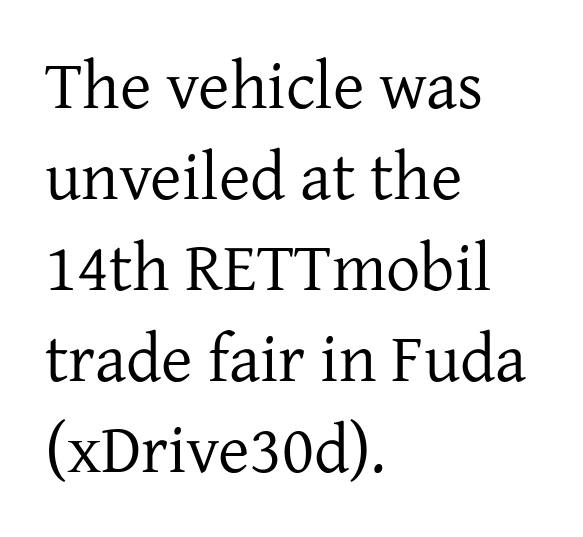
This sample keeps an unexceptional amount of space between lines. Looks like regular typesetting: each glyph gets only the width it needs. You can tell from the footed stems that serif type was used. Observe the ordinary spacing: letters are neighbours, not strangers. The space beneath each line is pristine and unruled.
